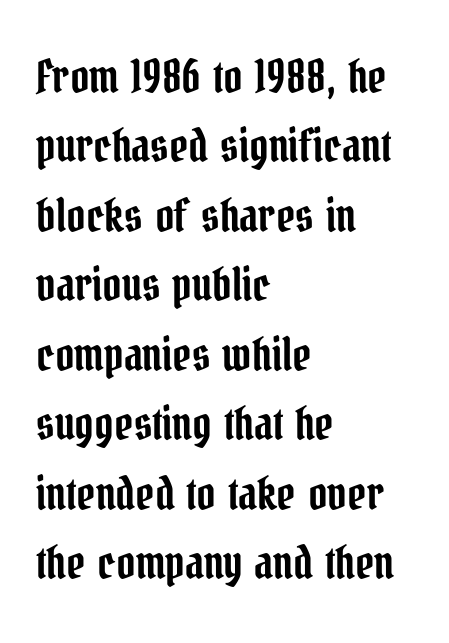
Q: Is the text italic (slanted)? A: No, it is upright.
Q: Is the typeface a serif or a sans-serif typeface? A: Serif.
Q: Is the text underlined? A: No.
Q: How is the paragraph aligned? A: Left-aligned.
Q: Is the spacing between letters normal or unusually wide? A: Normal.
Q: Is the spacing between lines tight, normal or loose? A: Normal.
Q: Width (condensed, normal, or wide)? A: Condensed.
Q: Stroke contrast? A: Low.
Q: x-height? A: Medium.
Q: Monospaced? A: No.
